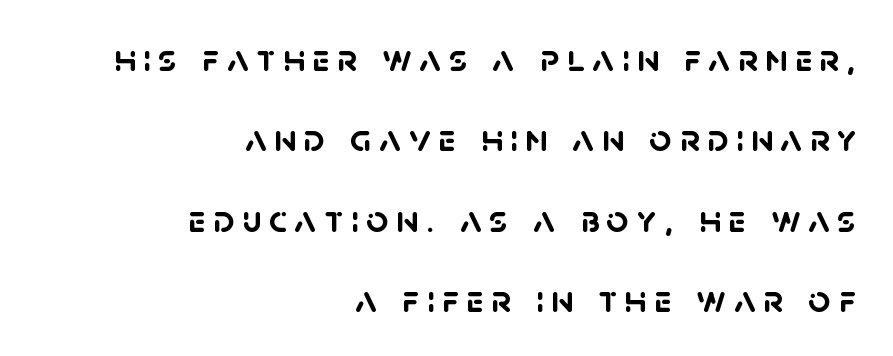
{"serif": "no", "bold": "yes", "weight": "semibold", "width": "normal", "stroke_contrast": "low", "x_height": "large", "monospaced": "no", "underline": "no", "align": "right", "line_spacing": "loose", "line_spacing_ratio": 2.06, "glyph_px": 39}
